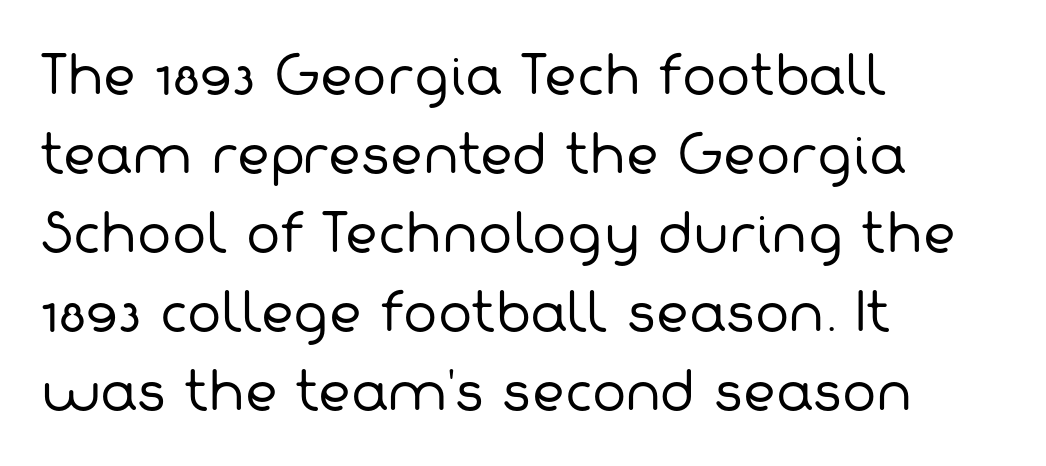
The image shows 51 px regular-weight sans-serif type; set left-aligned, normal line spacing (1.55x), normal letter spacing, not underlined; low stroke contrast and a medium x-height.
